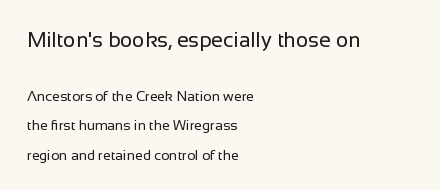
Q: Is the text bold? A: No.
Q: Is the text italic (slanted)? A: No, it is upright.
Q: Is the text underlined? A: No.
Q: How is the paragraph aligned? A: Left-aligned.
Q: Is the spacing between letters normal or unusually wide? A: Normal.
Q: Is the spacing between lines tight, normal or loose? A: Loose.
Q: Which block of text is set in a larger size, the first (top) or the second (bottom)? A: The first (top) one.
